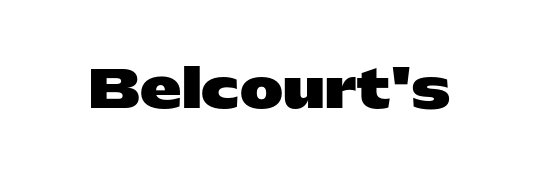
{"serif": "no", "italic": "no", "bold": "yes", "weight": "heavy", "width": "wide", "stroke_contrast": "low", "x_height": "medium", "monospaced": "no", "underline": "no", "letter_spacing": "normal", "letter_spacing_em": 0.0, "glyph_px": 52}
